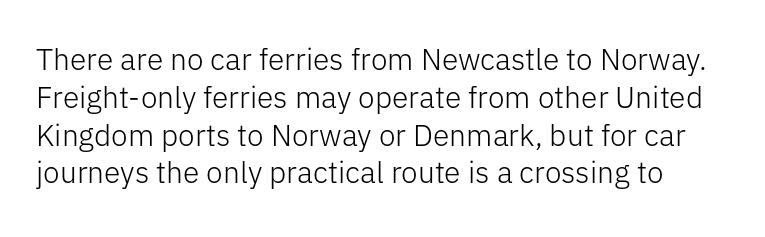
A clean baseline with only descenders dipping below it. Note: no serifs on the glyphs. Default kerning and tracking; the words read as compact shapes. Unbolded letterforms with no extra heft. The passage shown is typed in a proportional face where columns would drift.
